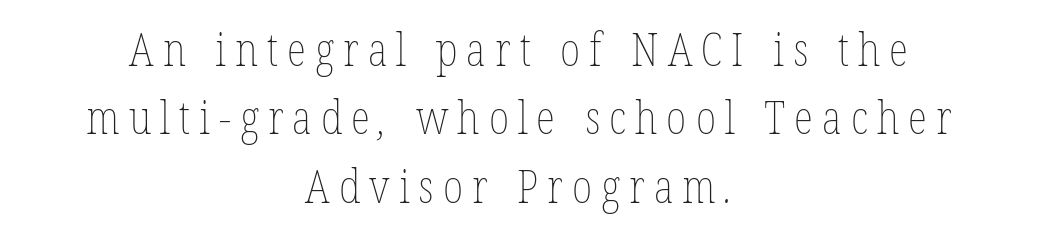
{"bold": "no", "weight": "thin", "width": "condensed", "stroke_contrast": "low", "x_height": "medium", "monospaced": "no", "underline": "no", "align": "center", "line_spacing": "normal", "line_spacing_ratio": 1.52, "letter_spacing": "wide", "letter_spacing_em": 0.2, "glyph_px": 45}
